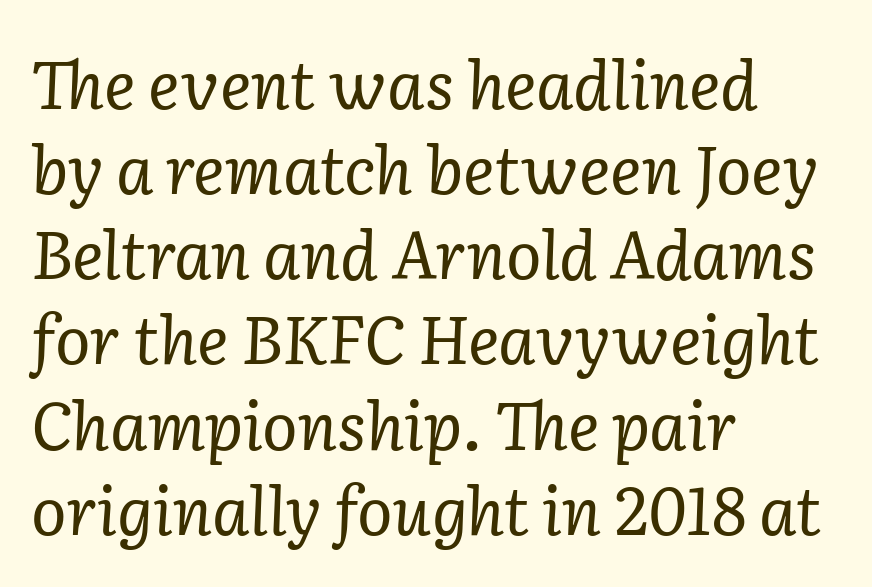
Nothing unusual about the tracking: characters are spaced as the font intends. Vertical spacing — default. Any mark beneath the type? The region is blank. Posture: slanted.
